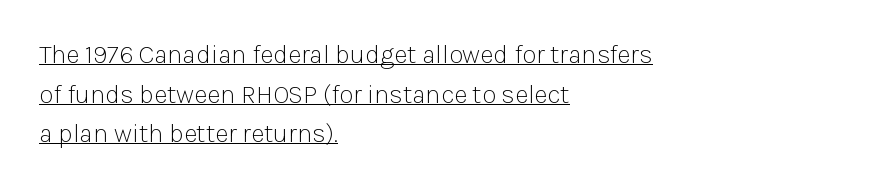
{"italic": "no", "bold": "no", "underline": "yes", "align": "left", "line_spacing": "normal", "line_spacing_ratio": 1.52, "letter_spacing": "normal", "letter_spacing_em": 0.0, "glyph_px": 26}
